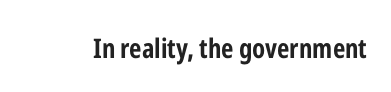
Q: Is the text bold? A: Yes.
Q: Is the text italic (slanted)? A: No, it is upright.
Q: Is the text underlined? A: No.
Q: Is the spacing between letters normal or unusually wide? A: Normal.
